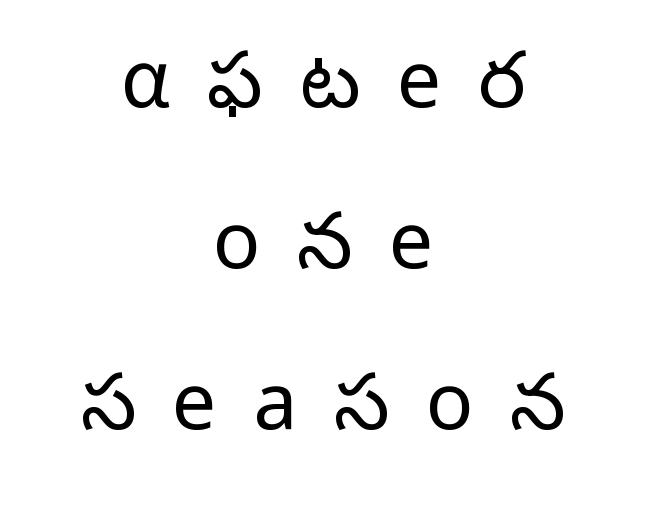
Q: Is the text bold? A: No.
Q: Is the text italic (slanted)? A: No, it is upright.
Q: Is the typeface a serif or a sans-serif typeface? A: Sans-serif.
Q: Is the text underlined? A: No.
Q: How is the paragraph aligned? A: Centered.
Q: Is the spacing between letters normal or unusually wide? A: Unusually wide.
Q: Is the spacing between lines tight, normal or loose? A: Loose.
Q: Width (condensed, normal, or wide)? A: Normal.
Q: Stroke contrast? A: Low.
Q: x-height? A: Medium.
Q: Monospaced? A: No.
